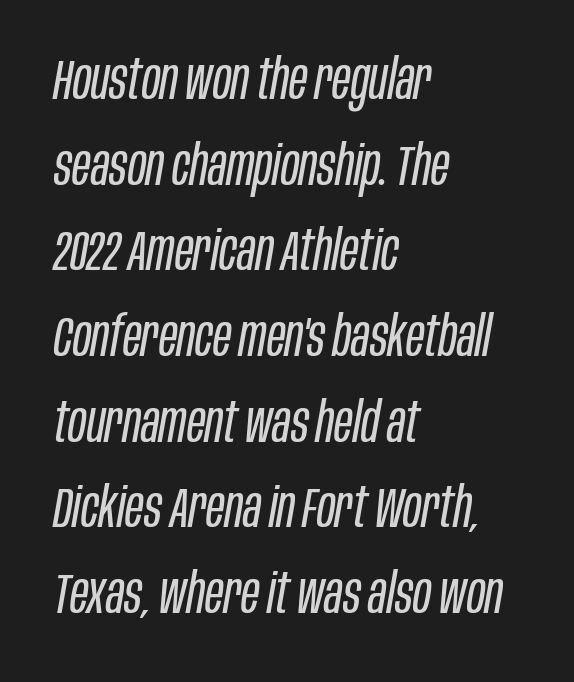
{"italic": "yes", "lean": "right", "slant_degrees": 10, "bold": "no", "weight": "regular", "width": "condensed", "stroke_contrast": "low", "x_height": "large", "monospaced": "no", "underline": "no", "align": "left", "line_spacing": "normal", "line_spacing_ratio": 1.53, "letter_spacing": "normal", "letter_spacing_em": 0.0, "glyph_px": 56}
